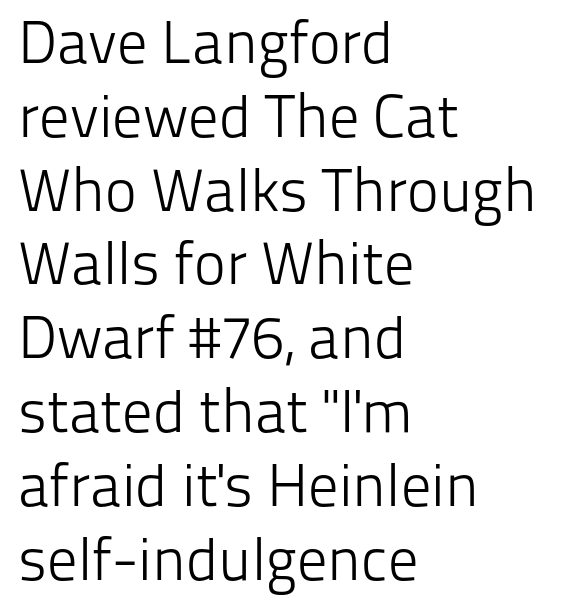
A typesetter would call this proportional, since set widths differ per character. Descenders hang freely into open space. Glyph-to-glyph distance matches everyday printed text. To sum up the face: it is a sans, with no serifs. Ascenders rise straight up at ninety degrees. Alignment: flush left.
